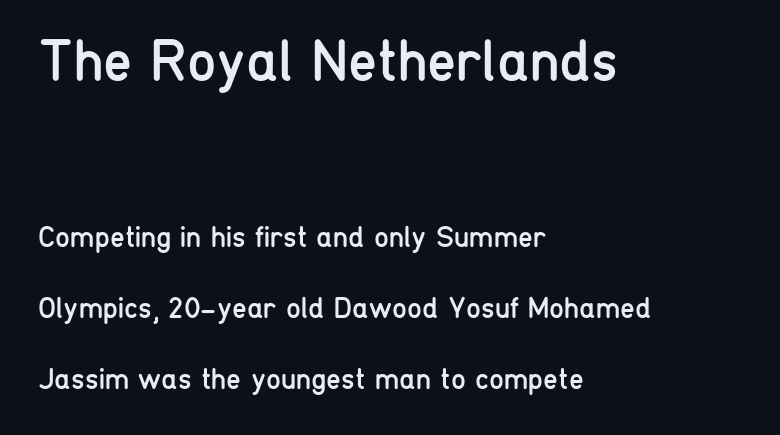
The image shows 59 px regular-weight, condensed sans-serif type, upright; set left-aligned, loose line spacing (2.37x), normal letter spacing, not underlined; the first (top) block is 1.97x larger; low stroke contrast and a medium x-height.
